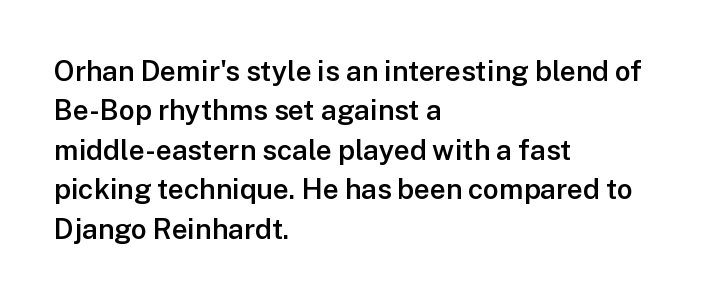
The image shows 28 px semibold sans-serif type, upright; set left-aligned, normal line spacing (1.41x), normal letter spacing, not underlined; low stroke contrast and a medium x-height.
